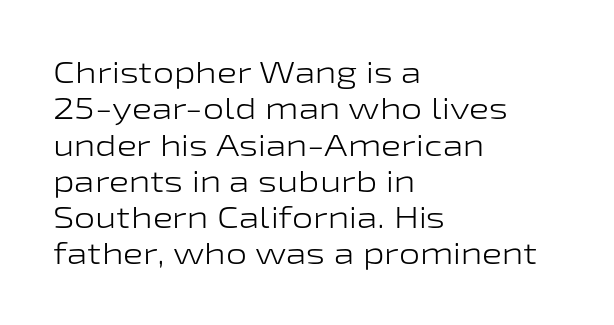
Q: Is the text bold? A: No.
Q: Is the text italic (slanted)? A: No, it is upright.
Q: Is the typeface a serif or a sans-serif typeface? A: Sans-serif.
Q: Is the text underlined? A: No.
Q: How is the paragraph aligned? A: Left-aligned.
Q: Is the spacing between letters normal or unusually wide? A: Normal.
Q: Width (condensed, normal, or wide)? A: Wide.
Q: Stroke contrast? A: Low.
Q: x-height? A: Medium.
Q: Monospaced? A: No.
